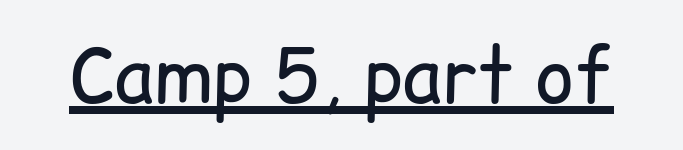
Q: Is the text bold? A: No.
Q: Is the text italic (slanted)? A: No, it is upright.
Q: Is the typeface a serif or a sans-serif typeface? A: Sans-serif.
Q: Is the text underlined? A: Yes.
Q: Is the spacing between letters normal or unusually wide? A: Normal.
Q: Width (condensed, normal, or wide)? A: Normal.
Q: Stroke contrast? A: Low.
Q: x-height? A: Medium.
Q: Monospaced? A: No.
